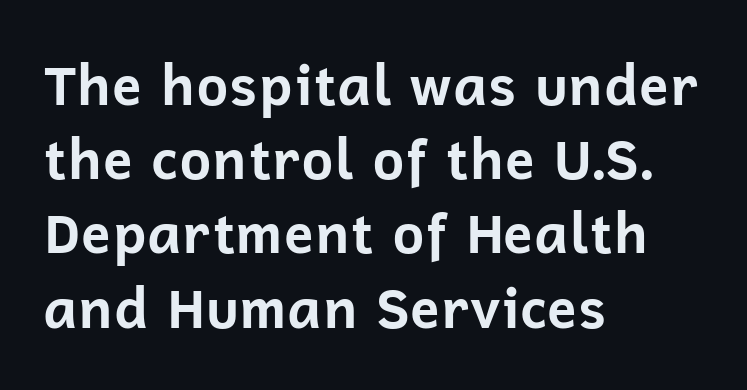
The image shows 55 px bold sans-serif type, upright; set left-aligned, normal line spacing (1.35x), normal letter spacing, not underlined; low stroke contrast and a medium x-height.
